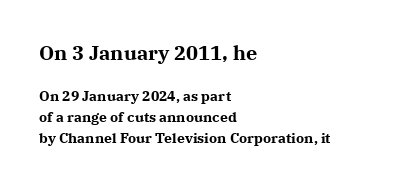
{"italic": "no", "bold": "yes", "underline": "no", "align": "left", "line_spacing": "normal", "line_spacing_ratio": 1.53, "letter_spacing": "normal", "letter_spacing_em": 0.0, "larger_block": "first", "size_ratio": 1.43, "glyph_px": 20}
